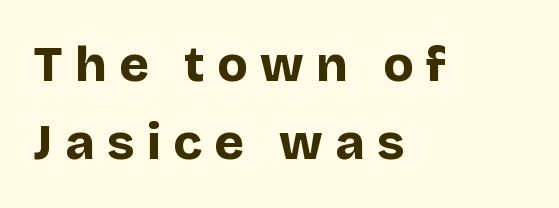
Each letter keeps its own natural width here, so spacing adapts to shape. These lines stack with their left ends in a neat column. The glyphs in this specimen are sans serif. Leading: standard. Posture: upright roman. Spacing between characters has been opened up far beyond the box default.
